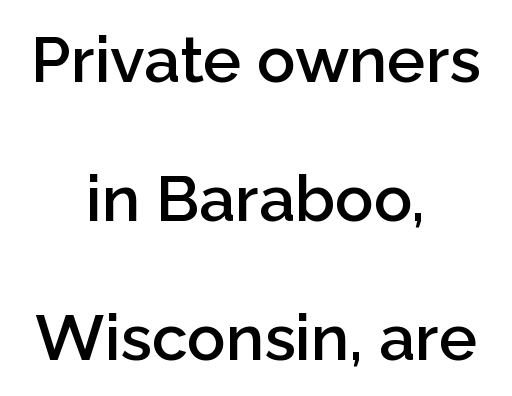
Neither beginnings nor endings align; midpoints do. This is the in-between weight designers call semibold or demi. Check the space under the baseline: it is left empty. You could not count columns in this text — the font is proportionally spaced. Summary of vertical rhythm: relaxed, with wide interline spacing.
